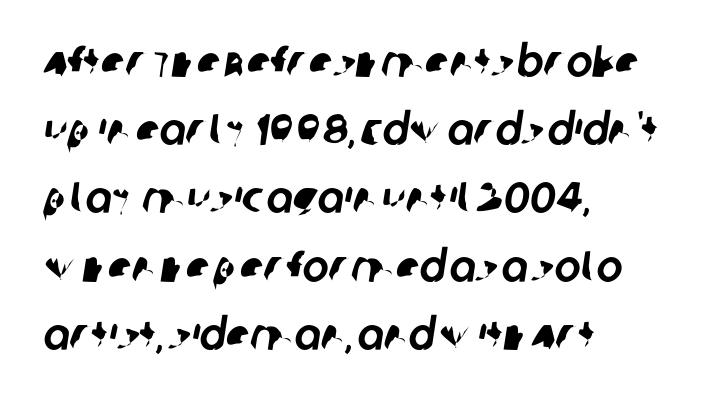
Q: Is the typeface a serif or a sans-serif typeface? A: Sans-serif.
Q: Is the text underlined? A: No.
Q: How is the paragraph aligned? A: Left-aligned.
Q: Is the spacing between letters normal or unusually wide? A: Normal.
Q: Is the spacing between lines tight, normal or loose? A: Normal.
Q: Width (condensed, normal, or wide)? A: Normal.
Q: Stroke contrast? A: Low.
Q: x-height? A: Large.
Q: Monospaced? A: No.
